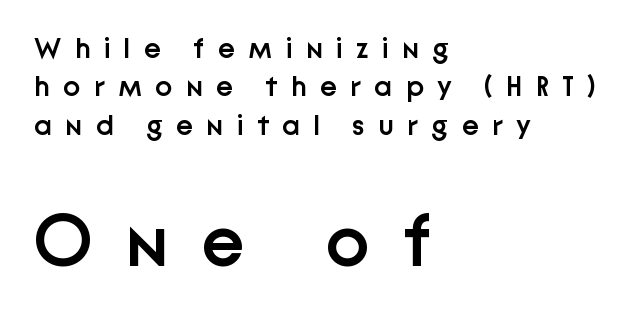
Does extra space separate the letters? Yes, quite a lot of it. The passage shown is typed in a proportional face where columns would drift. The strip under each line holds only bare page. Normally led — the rows are evenly, conventionally spaced. No italicization has been applied; the sample stays upright. The text was rendered using a sans face with plain stroke endings.
